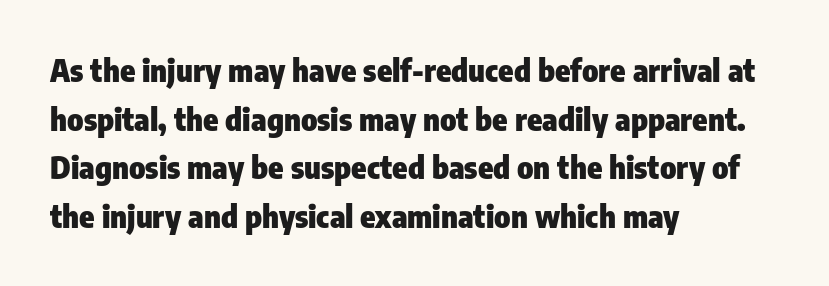
Grotesque or geometric, the face here clearly has no serifs. Does the leading feel generous? No, just average. Compared with a centered layout, this one pins lines to the left instead. Compared with an ordinary text face, these strokes are far heavier — a full bold.
